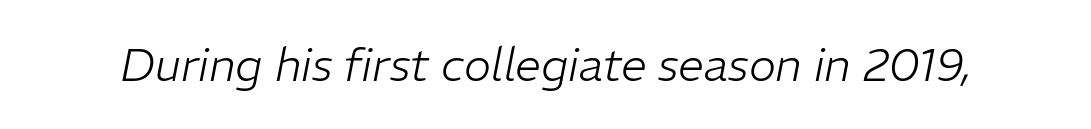
The image shows 46 px light type, italic (leaning right); set normal letter spacing, not underlined; low stroke contrast and a medium x-height.
